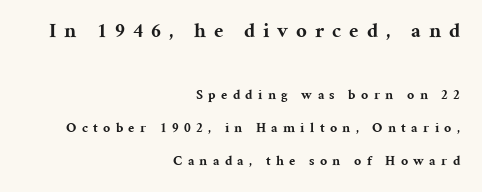
Horizontal alignment here is rightward, an uncommon choice for prose. Which chunk is bigger? The first one — the top block dwarfs the bottom. What's the leading like? Stretched, with rows far apart. Does the lettering tilt? It doesn't — this is upright. The zone under the glyphs is completely vacant. Is the letter spacing exaggerated? Yes — the characters are pushed far apart.
